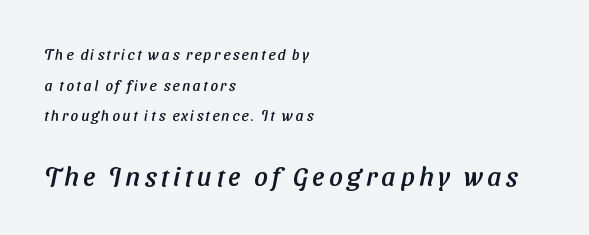
Q: Is the text underlined? A: No.
Q: How is the paragraph aligned? A: Left-aligned.
Q: Is the spacing between lines tight, normal or loose? A: Loose.
Q: Which block of text is set in a larger size, the first (top) or the second (bottom)? A: The second (bottom) one.
